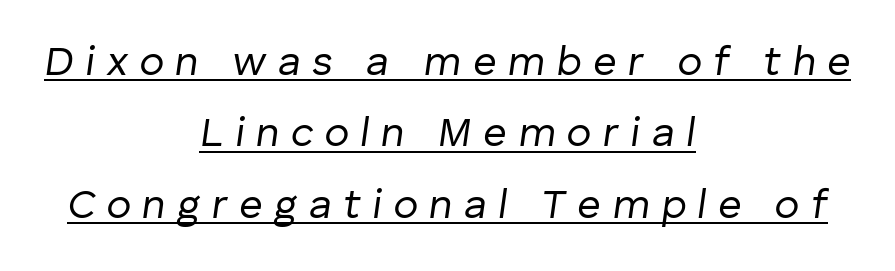
The typeface has the unassuming heft of standard copy or less. The rendering inserts visible extra space after every character. Proportional: the letters do not fall into vertical columns. Notice how a bar underscores the lettering throughout.
